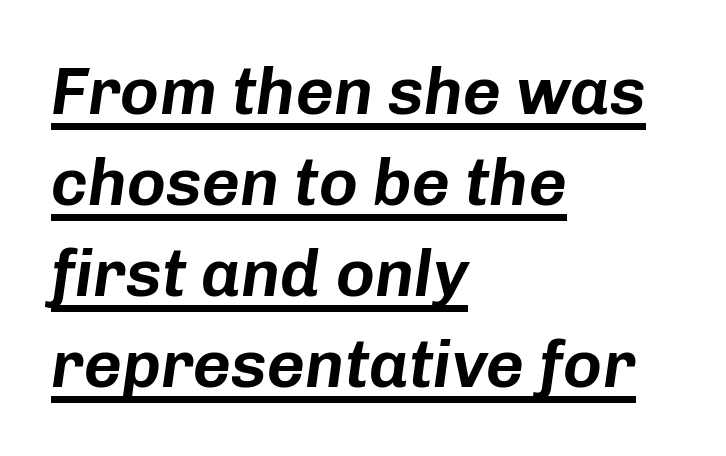
{"italic": "yes", "lean": "right", "slant_degrees": 8, "width": "normal", "stroke_contrast": "low", "x_height": "medium", "monospaced": "no", "underline": "yes", "align": "left", "line_spacing": "normal", "line_spacing_ratio": 1.38, "letter_spacing": "normal", "letter_spacing_em": 0.0, "glyph_px": 66}
